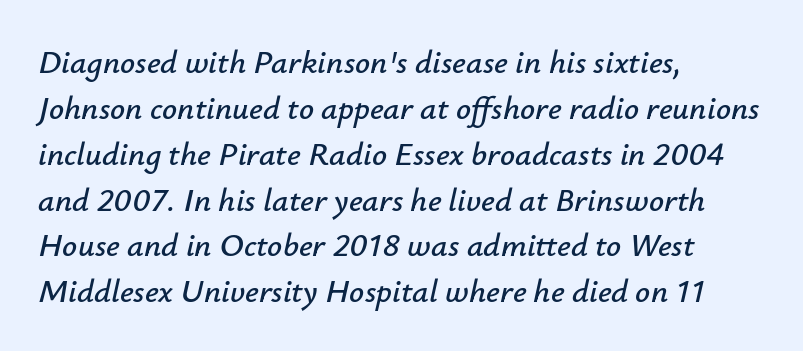
{"italic": "yes", "lean": "right", "slant_degrees": 12, "width": "normal", "stroke_contrast": "low", "x_height": "small", "monospaced": "no", "underline": "no", "align": "left", "line_spacing": "normal", "line_spacing_ratio": 1.39, "letter_spacing": "normal", "letter_spacing_em": 0.0, "glyph_px": 33}
